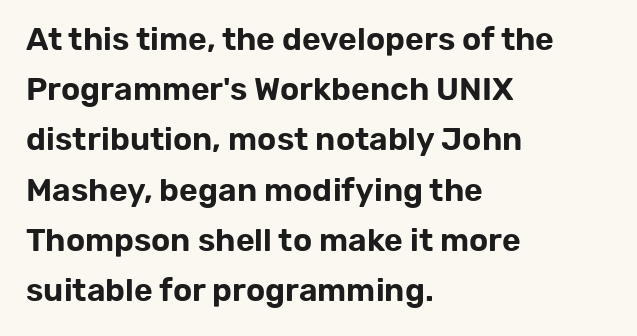
Q: Is the text italic (slanted)? A: No, it is upright.
Q: Is the typeface a serif or a sans-serif typeface? A: Sans-serif.
Q: Is the text underlined? A: No.
Q: How is the paragraph aligned? A: Left-aligned.
Q: Is the spacing between letters normal or unusually wide? A: Normal.
Q: Is the spacing between lines tight, normal or loose? A: Normal.
Q: Width (condensed, normal, or wide)? A: Normal.
Q: Stroke contrast? A: Low.
Q: x-height? A: Medium.
Q: Monospaced? A: No.
